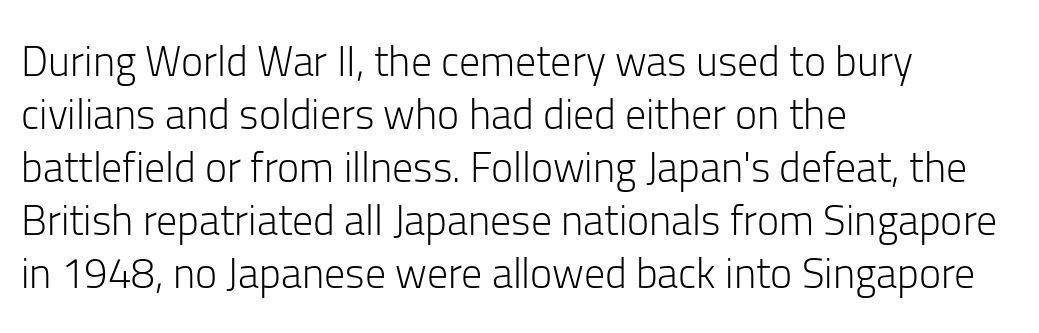
Q: Is the text bold? A: No.
Q: Is the text italic (slanted)? A: No, it is upright.
Q: Is the typeface a serif or a sans-serif typeface? A: Sans-serif.
Q: Is the text underlined? A: No.
Q: How is the paragraph aligned? A: Left-aligned.
Q: Is the spacing between letters normal or unusually wide? A: Normal.
Q: Is the spacing between lines tight, normal or loose? A: Normal.
Q: Width (condensed, normal, or wide)? A: Normal.
Q: Stroke contrast? A: Low.
Q: x-height? A: Medium.
Q: Monospaced? A: No.
